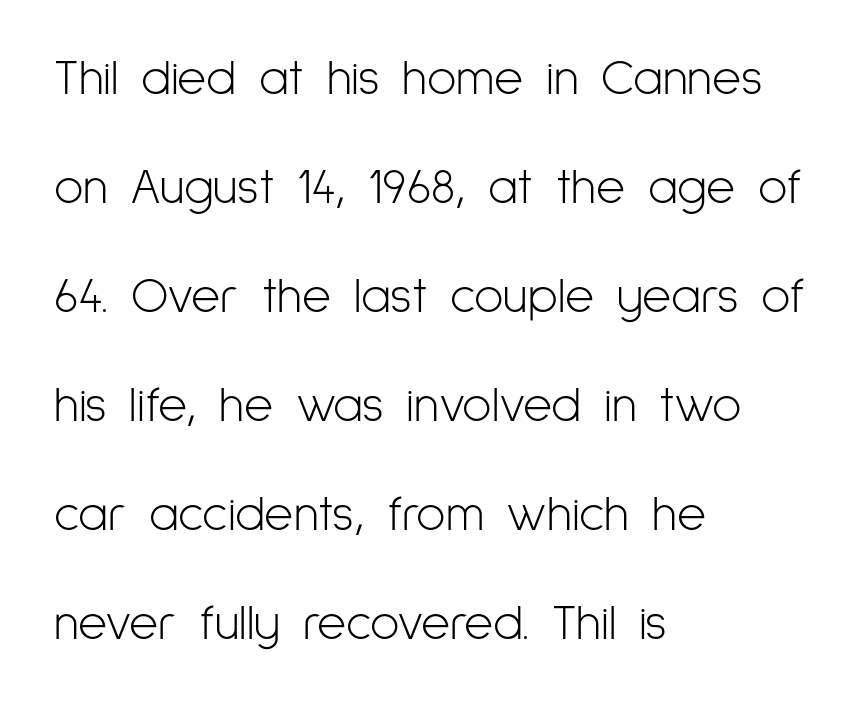
{"serif": "no", "italic": "no", "bold": "no", "weight": "light", "width": "condensed", "stroke_contrast": "low", "x_height": "medium", "monospaced": "no", "underline": "no", "align": "left", "line_spacing": "loose", "line_spacing_ratio": 2.18, "letter_spacing": "normal", "letter_spacing_em": 0.0, "glyph_px": 50}
